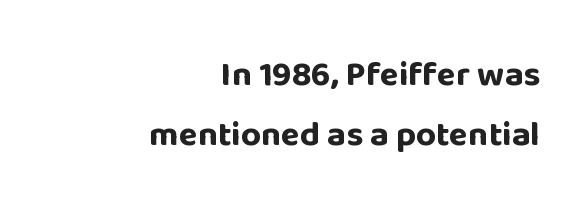
The image shows 35 px bold sans-serif type, upright; set right-aligned, line spacing 1.72x, normal letter spacing, not underlined; low stroke contrast and a large x-height.
